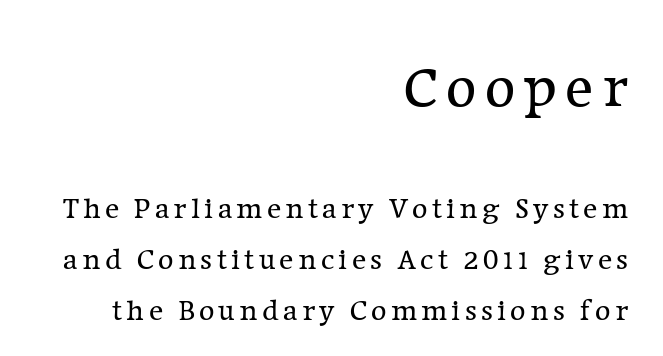
The image shows 59 px regular-weight serif type, upright; set right-aligned, normal line spacing (1.7x), not underlined; the first (top) block is 1.97x larger; low stroke contrast and a medium x-height.
